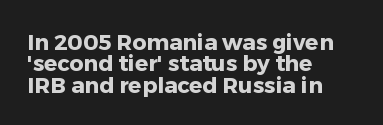
Letter spacing: default. The strip under each line holds only bare page. Notice how thick the strokes are: this is what a full bold looks like. This sample trades vertical openness for compactness between lines.
